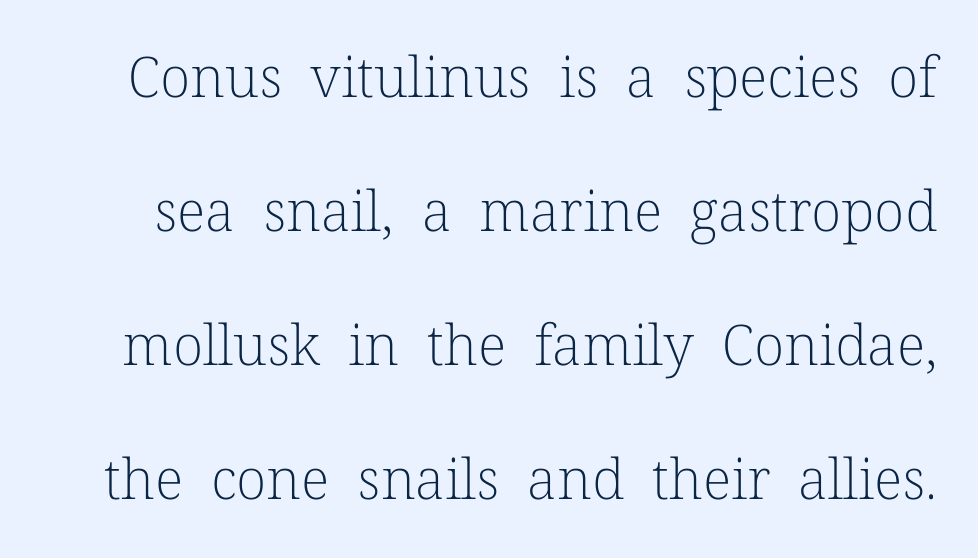
{"serif": "yes", "italic": "no", "bold": "no", "weight": "light", "width": "normal", "stroke_contrast": "low", "x_height": "medium", "monospaced": "no", "underline": "no", "line_spacing": "loose", "line_spacing_ratio": 2.39, "letter_spacing": "normal", "letter_spacing_em": 0.0, "glyph_px": 56}
